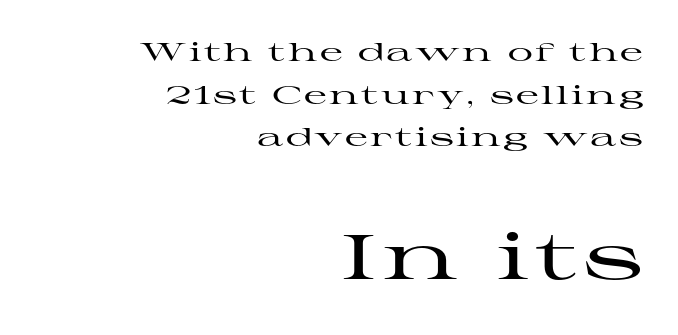
Spacing verdict: proportional, widths tailored to each character. Check the space under the baseline: it is left empty. The rag falls on the left side of this text block. Look at the glyph heights: the lower group is clearly the bigger setting.
